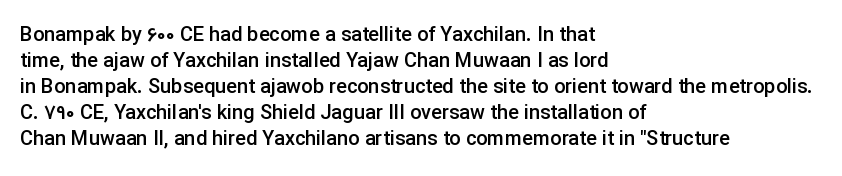
Q: Is the text bold? A: Semi-bold.
Q: Is the text italic (slanted)? A: No, it is upright.
Q: Is the text underlined? A: No.
Q: How is the paragraph aligned? A: Left-aligned.
Q: Is the spacing between letters normal or unusually wide? A: Normal.
Q: Is the spacing between lines tight, normal or loose? A: Normal.
